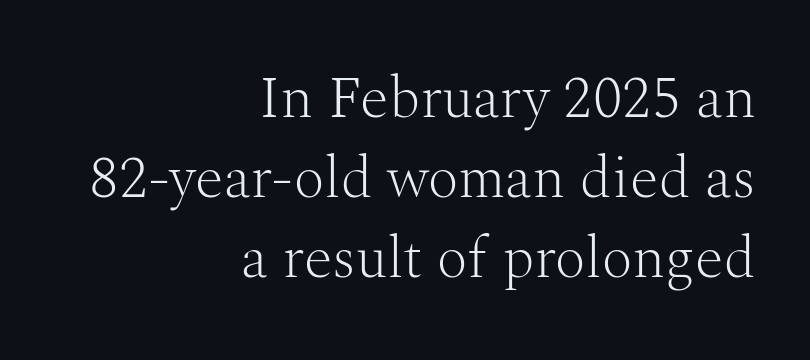
Character widths vary here, with narrow letters taking less room than wide ones. Rows of type keep a routine distance in the vertical direction. No extra ink here — the face is not bold. Reading down the block, your eye finds every line finishing at a fixed right position. Only glyphs here, with clear space below each row. Examine the stroke ends and you'll spot serifs.
